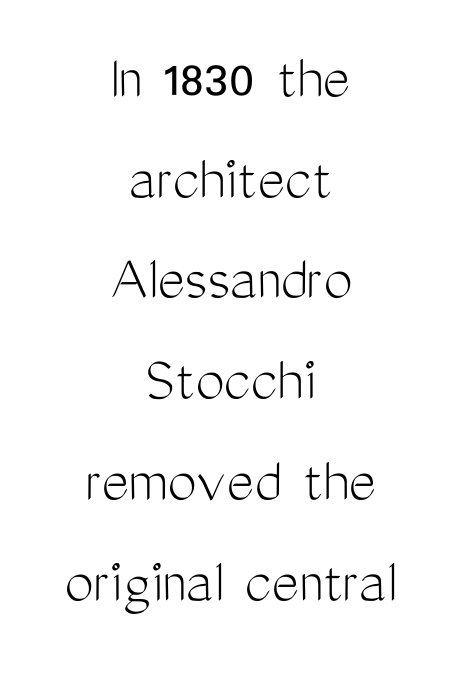
The image shows 65 px light, condensed sans-serif type, upright; set centered, normal line spacing (1.55x), normal letter spacing, not underlined; medium stroke contrast and a medium x-height.
